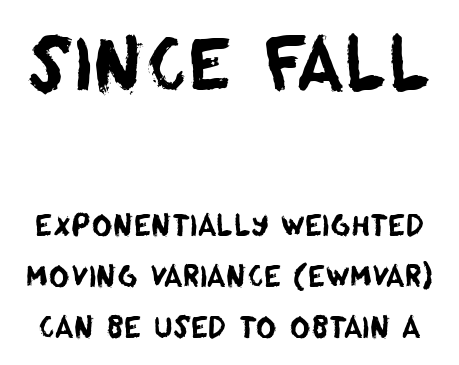
{"serif": "no", "width": "normal", "stroke_contrast": "low", "x_height": "large", "monospaced": "no", "underline": "no", "line_spacing_ratio": 1.82, "letter_spacing": "normal", "letter_spacing_em": 0.0, "larger_block": "first", "size_ratio": 2.54, "glyph_px": 71}
